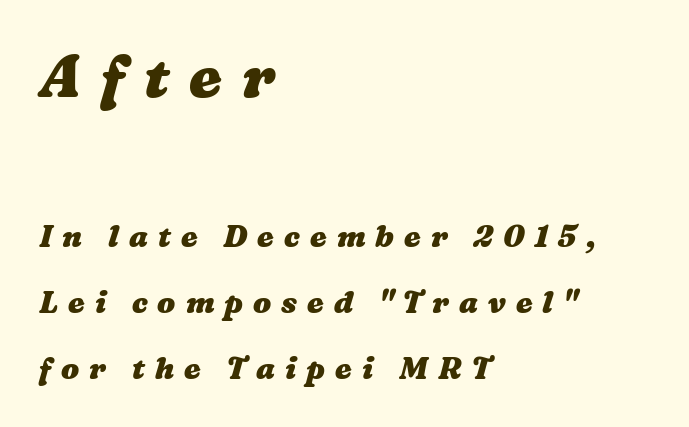
The space directly below the letters is spotless. Scale decreases going downward across the two blocks. Horizontal bands of white between lines are thick stripes. The letterforms stand isolated, each surrounded by extra space. Horizontally, the lines are justified to the leading edge only.
